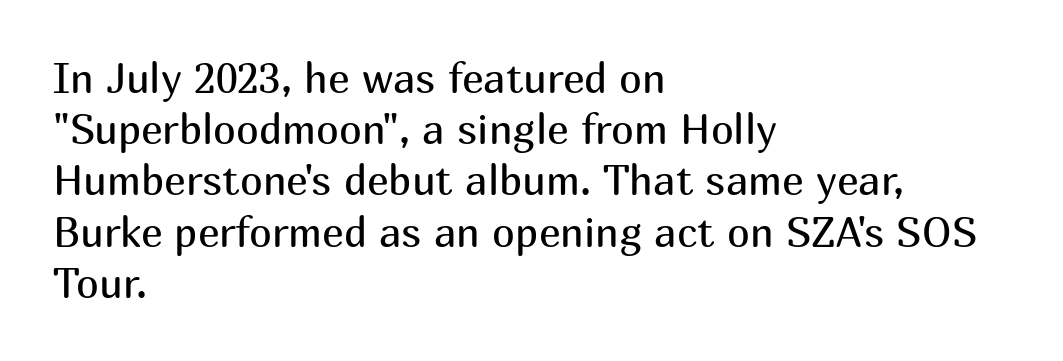
Q: Is the text bold? A: No.
Q: Is the text italic (slanted)? A: No, it is upright.
Q: Is the typeface a serif or a sans-serif typeface? A: Sans-serif.
Q: Is the text underlined? A: No.
Q: How is the paragraph aligned? A: Left-aligned.
Q: Is the spacing between letters normal or unusually wide? A: Normal.
Q: Is the spacing between lines tight, normal or loose? A: Normal.
Q: Width (condensed, normal, or wide)? A: Normal.
Q: Stroke contrast? A: Medium.
Q: x-height? A: Medium.
Q: Monospaced? A: No.
